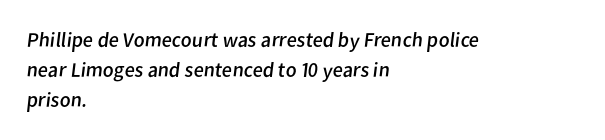
The image shows 21 px text type; set left-aligned, normal line spacing (1.43x), normal letter spacing, not underlined.
